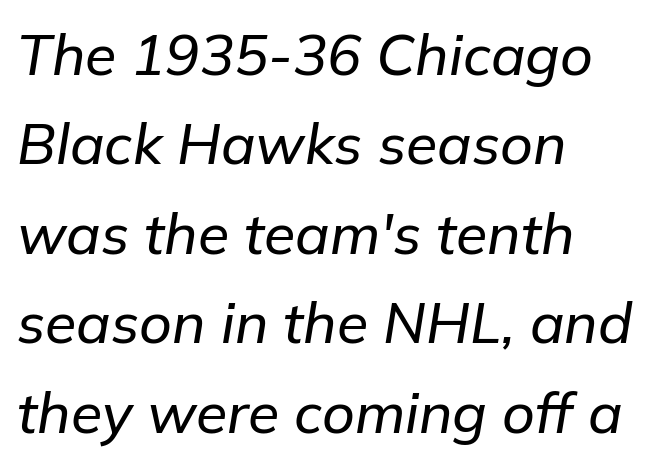
{"italic": "yes", "lean": "right", "slant_degrees": 9, "width": "normal", "stroke_contrast": "low", "x_height": "medium", "monospaced": "no", "underline": "no", "align": "left", "line_spacing": "normal", "line_spacing_ratio": 1.57, "letter_spacing": "normal", "letter_spacing_em": 0.0, "glyph_px": 57}
